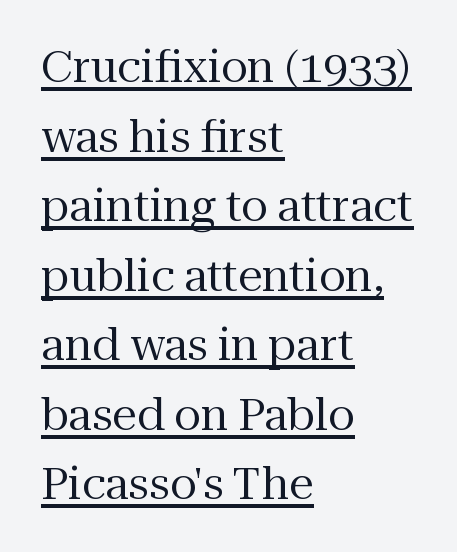
Q: Is the text bold? A: No.
Q: Is the text italic (slanted)? A: No, it is upright.
Q: Is the typeface a serif or a sans-serif typeface? A: Serif.
Q: Is the text underlined? A: Yes.
Q: How is the paragraph aligned? A: Left-aligned.
Q: Is the spacing between letters normal or unusually wide? A: Normal.
Q: Is the spacing between lines tight, normal or loose? A: Normal.
Q: Width (condensed, normal, or wide)? A: Normal.
Q: Stroke contrast? A: Medium.
Q: x-height? A: Medium.
Q: Monospaced? A: No.
